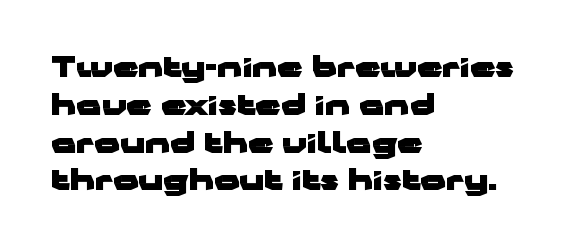
Q: Is the text bold? A: Yes.
Q: Is the text italic (slanted)? A: No, it is upright.
Q: Is the typeface a serif or a sans-serif typeface? A: Sans-serif.
Q: Is the text underlined? A: No.
Q: How is the paragraph aligned? A: Left-aligned.
Q: Is the spacing between letters normal or unusually wide? A: Normal.
Q: Is the spacing between lines tight, normal or loose? A: Normal.
Q: Width (condensed, normal, or wide)? A: Wide.
Q: Stroke contrast? A: Low.
Q: x-height? A: Medium.
Q: Monospaced? A: No.
